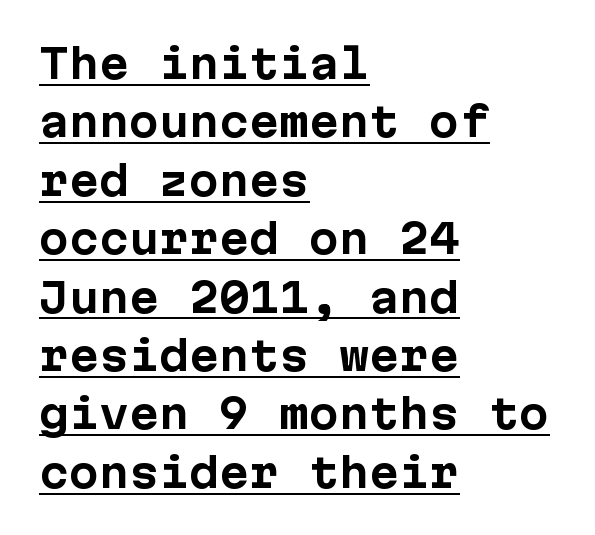
Nope, not italic — everything's standing straight. The text block is weighted toward the left margin, trailing off unevenly rightward. How heavy is the stroke? Heavy — this is a bold. Caption: standard tracking, unaltered. Caption: lettering with a line underneath.
